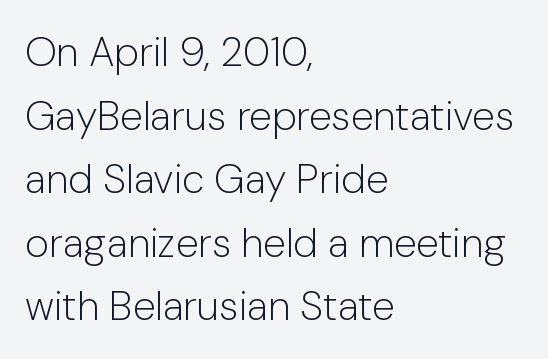
Do the characters align in a grid? No, the font is proportional. In CSS terms this would be text-align: left. Students, note that the glyphs here touch the page at normal intervals. Decoration check: the copy has no underline.
